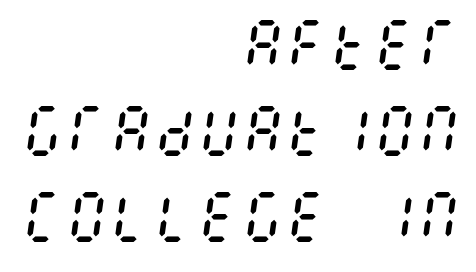
The designer left line spacing at the default. Typeset ragged left — the right edge is the straight one. A typesetter would mark this as italic. The passage shown is not underscored anywhere. Does extra space separate the letters? No, they use regular spacing. No extra ink here — the face is not bold.
